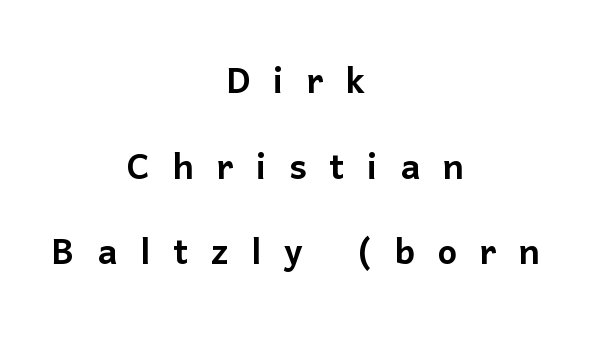
{"serif": "no", "italic": "no", "width": "normal", "stroke_contrast": "low", "x_height": "medium", "monospaced": "no", "underline": "no", "align": "center", "line_spacing_ratio": 1.86, "letter_spacing": "wide", "letter_spacing_em": 0.49, "glyph_px": 46}
